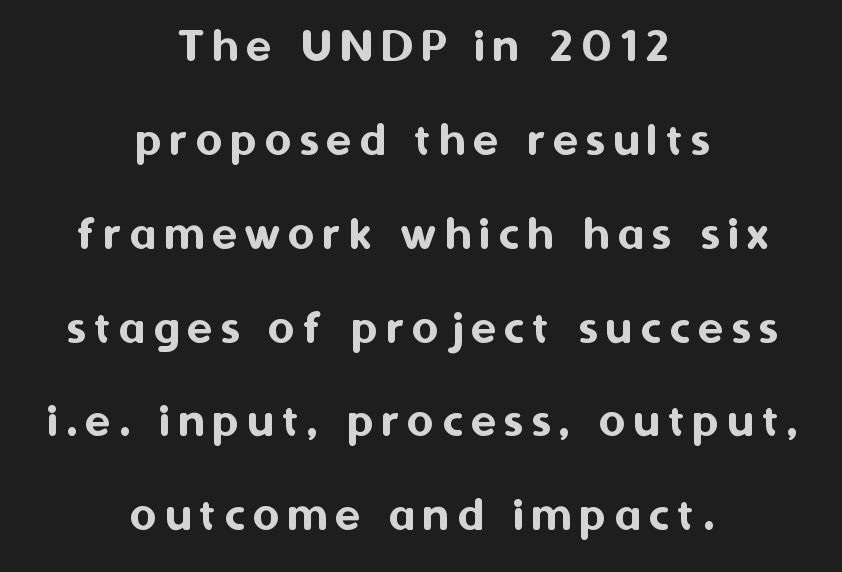
Do the characters align in a grid? No, the font is proportional. Has an underline been added? It has not. Stroke terminals: plain, sans-serif. The lines in this sample share a center point and differ in where they start and stop. This is the regular roman posture of the typeface.
